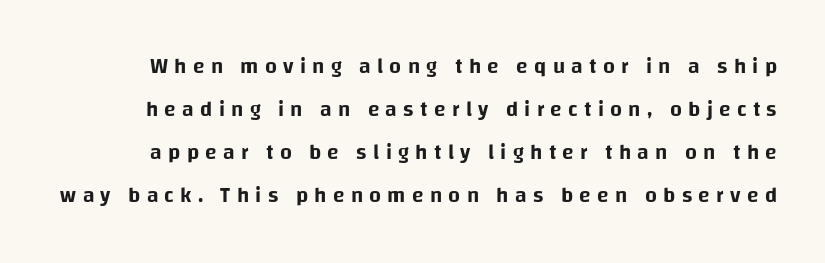
{"italic": "no", "underline": "no", "line_spacing": "loose", "line_spacing_ratio": 2.04, "letter_spacing": "wide", "letter_spacing_em": 0.3, "glyph_px": 21}
